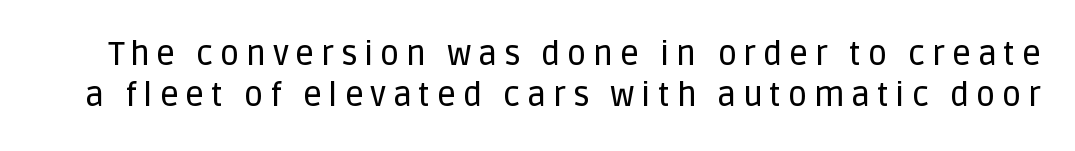
Vertical strokes here are truly vertical. No feet cap the strokes, marking this as sans-serif type. Honestly, the letter spacing is so wide it's the main thing you notice. Students, observe: this is what conventionally led text looks like.
